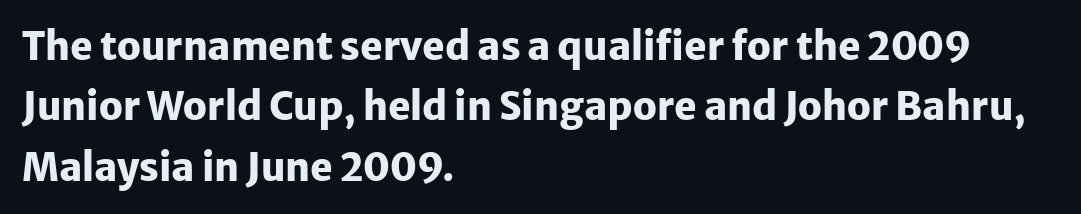
Q: Is the text bold? A: Yes.
Q: Is the text italic (slanted)? A: No, it is upright.
Q: Is the typeface a serif or a sans-serif typeface? A: Sans-serif.
Q: Is the text underlined? A: No.
Q: How is the paragraph aligned? A: Left-aligned.
Q: Is the spacing between letters normal or unusually wide? A: Normal.
Q: Is the spacing between lines tight, normal or loose? A: Normal.
Q: Width (condensed, normal, or wide)? A: Normal.
Q: Stroke contrast? A: Low.
Q: x-height? A: Medium.
Q: Monospaced? A: No.
